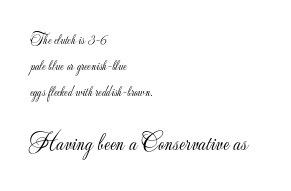
Q: Is the text bold? A: No.
Q: Is the text italic (slanted)? A: Yes.
Q: Is the text underlined? A: No.
Q: How is the paragraph aligned? A: Left-aligned.
Q: Is the spacing between letters normal or unusually wide? A: Normal.
Q: Which block of text is set in a larger size, the first (top) or the second (bottom)? A: The second (bottom) one.
